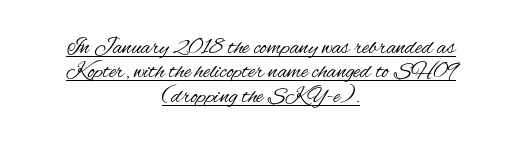
{"bold": "no", "underline": "yes", "align": "center", "line_spacing": "tight", "line_spacing_ratio": 1.06, "letter_spacing": "normal", "letter_spacing_em": 0.0, "glyph_px": 23}
